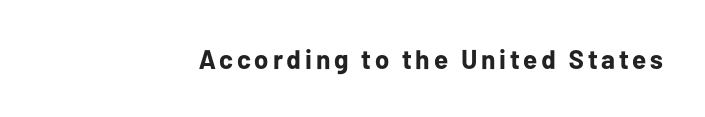
{"italic": "no", "bold": "yes", "underline": "no", "align": "right", "glyph_px": 27}
